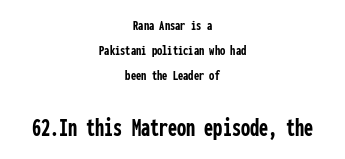
Look at the stroke-to-counter ratio: heavy, a bold. A bare baseline throughout the passage. Upright lettering throughout. This sample uses plain, unmodified letter spacing. Horizontal bands of white between lines are of average thickness. The compositor balanced each line on the midline.
